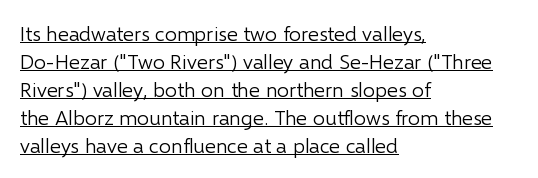
No extra ink here — the face is not bold. The line texture is even and compact thanks to regular tracking. The rendered words wear a rule along their underside. You can tell it's not italic because the verticals are truly vertical. Normally led — the rows are evenly, conventionally spaced.
